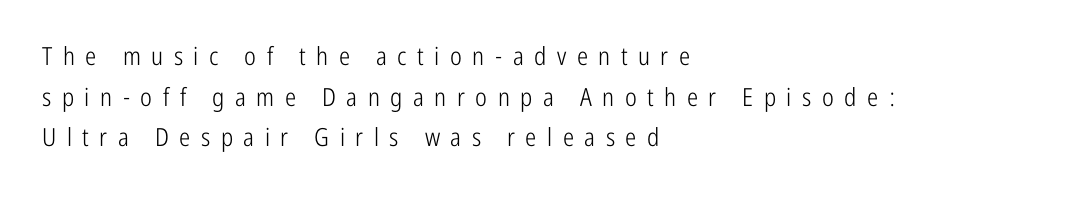
Glyph-to-glyph distance is far greater than everyday printed text. Tall strokes in this sample are plumb rather than angled. Leading matches the norm, producing a regular column. The lines in this sample share a left origin and differ only in where they stop. Caption: face not bold, strokes unweighted.
